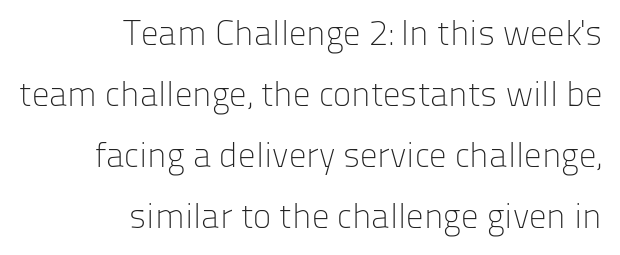
{"serif": "no", "italic": "no", "bold": "no", "weight": "light", "width": "normal", "stroke_contrast": "low", "x_height": "medium", "monospaced": "no", "underline": "no", "align": "right", "line_spacing_ratio": 1.74, "letter_spacing": "normal", "letter_spacing_em": 0.0, "glyph_px": 35}
